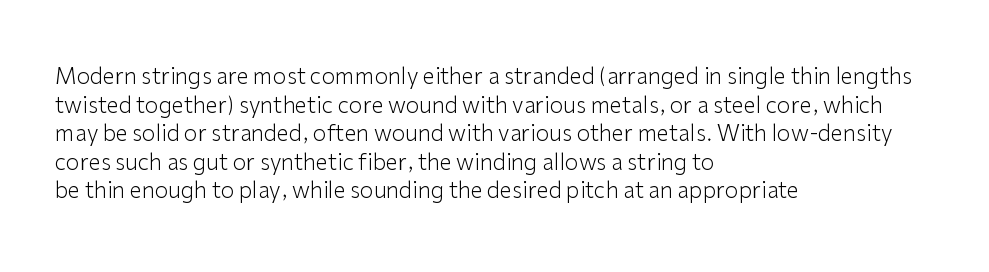
The image shows 22 px text type, upright; set left-aligned, normal line spacing (1.3x), normal letter spacing, not underlined.
